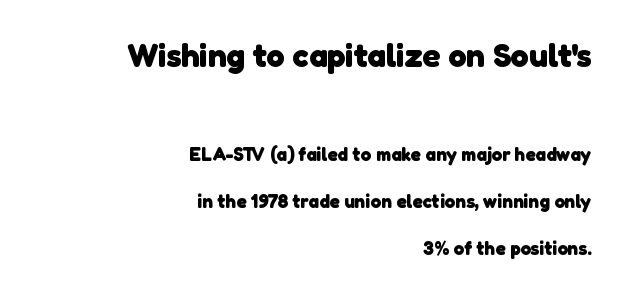
Q: Is the text bold? A: Yes.
Q: Is the typeface a serif or a sans-serif typeface? A: Sans-serif.
Q: Is the text underlined? A: No.
Q: How is the paragraph aligned? A: Right-aligned.
Q: Is the spacing between letters normal or unusually wide? A: Normal.
Q: Is the spacing between lines tight, normal or loose? A: Loose.
Q: Which block of text is set in a larger size, the first (top) or the second (bottom)? A: The first (top) one.
Q: Width (condensed, normal, or wide)? A: Normal.
Q: Stroke contrast? A: Low.
Q: x-height? A: Medium.
Q: Monospaced? A: No.
